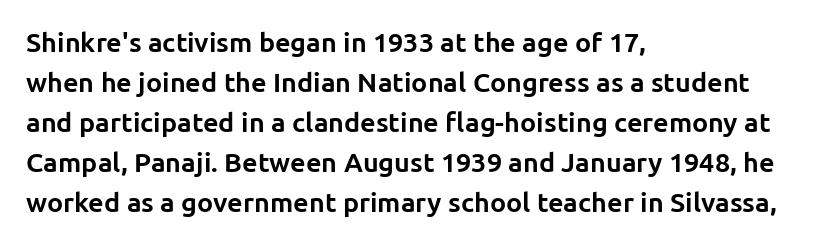
Q: Is the text bold? A: Yes.
Q: Is the text italic (slanted)? A: No, it is upright.
Q: Is the text underlined? A: No.
Q: How is the paragraph aligned? A: Left-aligned.
Q: Is the spacing between letters normal or unusually wide? A: Normal.
Q: Is the spacing between lines tight, normal or loose? A: Normal.
